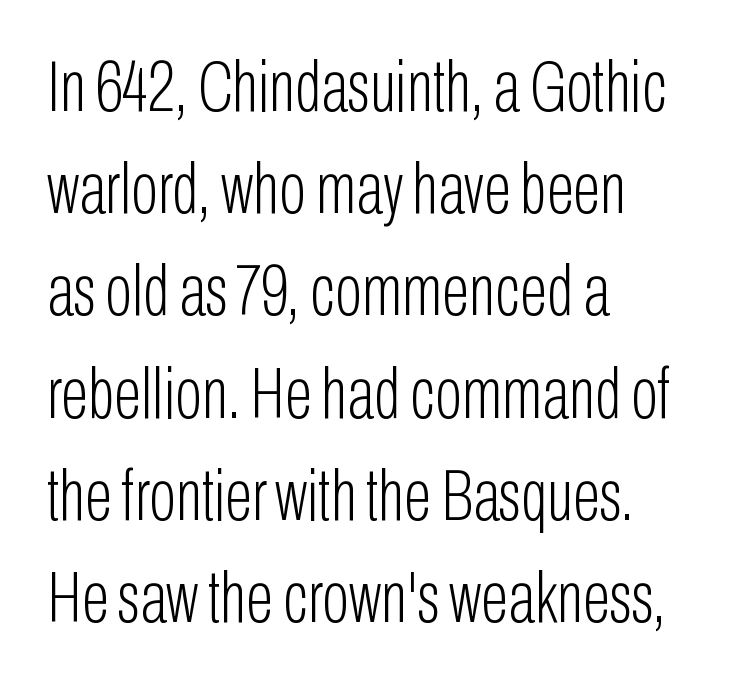
Q: Is the text bold? A: No.
Q: Is the text italic (slanted)? A: No, it is upright.
Q: Is the typeface a serif or a sans-serif typeface? A: Sans-serif.
Q: Is the text underlined? A: No.
Q: How is the paragraph aligned? A: Left-aligned.
Q: Is the spacing between letters normal or unusually wide? A: Normal.
Q: Is the spacing between lines tight, normal or loose? A: Normal.
Q: Width (condensed, normal, or wide)? A: Condensed.
Q: Stroke contrast? A: Low.
Q: x-height? A: Medium.
Q: Monospaced? A: No.
